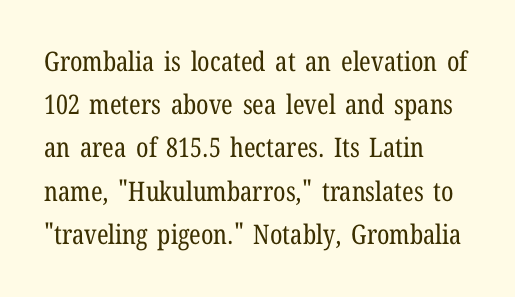
{"italic": "no", "bold": "no", "underline": "no", "align": "left", "line_spacing": "normal", "line_spacing_ratio": 1.6, "letter_spacing": "normal", "letter_spacing_em": 0.0, "glyph_px": 27}
